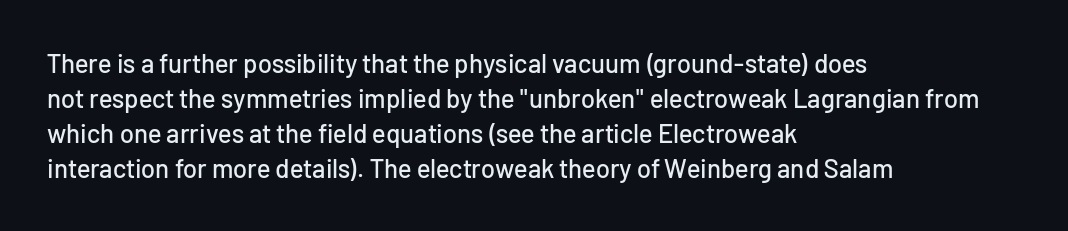
{"italic": "no", "underline": "no", "align": "left", "line_spacing": "normal", "line_spacing_ratio": 1.34, "letter_spacing": "normal", "letter_spacing_em": 0.0, "glyph_px": 26}
